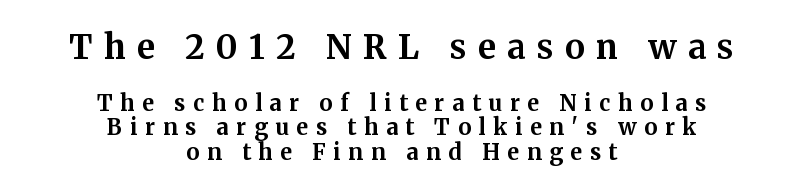
Tall strokes in this sample are plumb rather than angled. The letters are spread apart with noticeably loose tracking. This layout puts the oversized block above and the modest block below. Letters rest on an invisible, unmarked baseline.
